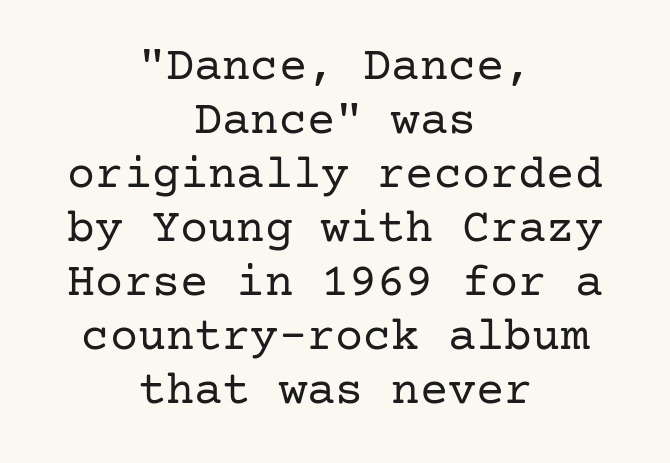
You can tell it's not italic because the verticals are truly vertical. A quiet, ordinary-to-light weight characterises the typeface. The type is set solid horizontally, with unmodified tracking. The text block is weighted toward neither margin, spreading evenly from the middle. Classification — serif.
